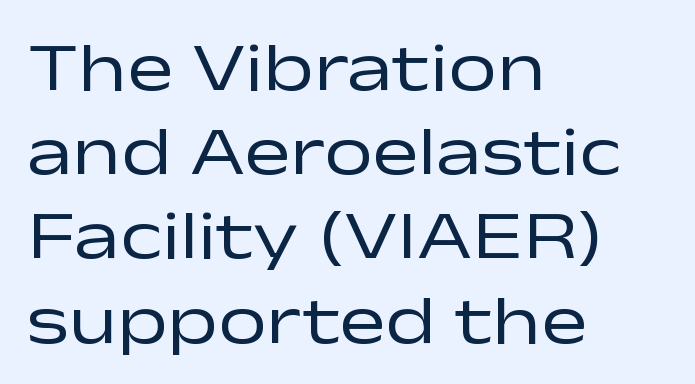
Q: Is the text bold? A: No.
Q: Is the text italic (slanted)? A: No, it is upright.
Q: Is the typeface a serif or a sans-serif typeface? A: Sans-serif.
Q: Is the text underlined? A: No.
Q: How is the paragraph aligned? A: Left-aligned.
Q: Is the spacing between letters normal or unusually wide? A: Normal.
Q: Width (condensed, normal, or wide)? A: Wide.
Q: Stroke contrast? A: Low.
Q: x-height? A: Medium.
Q: Monospaced? A: No.
